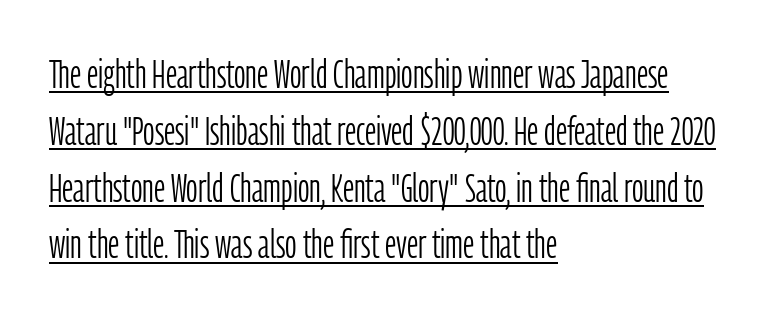
The image shows 40 px light, condensed sans-serif type, upright; set left-aligned, normal line spacing (1.42x), normal letter spacing, underlined; low stroke contrast and a medium x-height.
